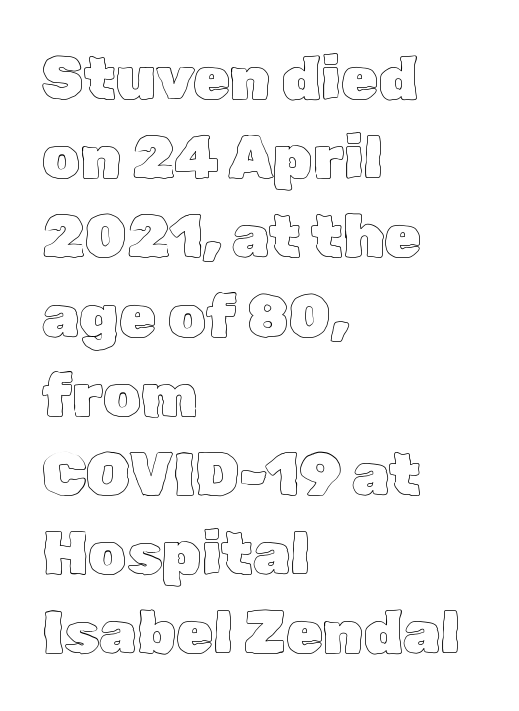
{"italic": "no", "width": "normal", "x_height": "medium", "monospaced": "no", "underline": "no", "align": "left", "line_spacing": "normal", "line_spacing_ratio": 1.32, "letter_spacing": "normal", "letter_spacing_em": 0.0, "glyph_px": 60}
